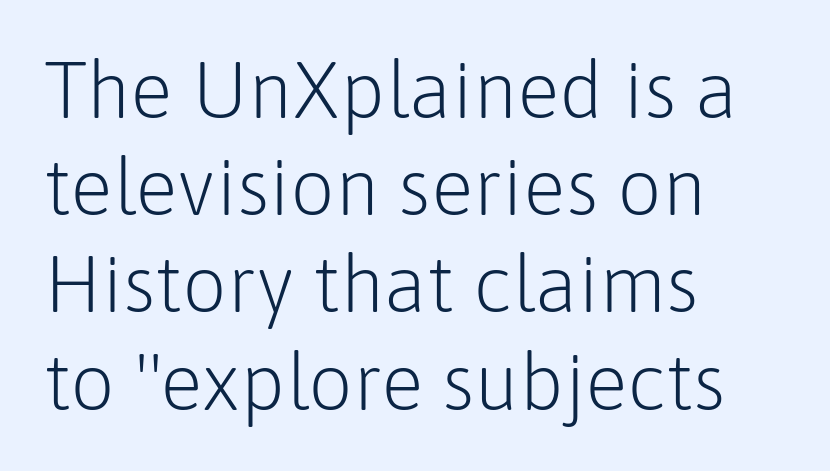
Q: Is the text bold? A: No.
Q: Is the text italic (slanted)? A: No, it is upright.
Q: Is the typeface a serif or a sans-serif typeface? A: Sans-serif.
Q: Is the text underlined? A: No.
Q: How is the paragraph aligned? A: Left-aligned.
Q: Is the spacing between letters normal or unusually wide? A: Normal.
Q: Width (condensed, normal, or wide)? A: Normal.
Q: Stroke contrast? A: Low.
Q: x-height? A: Medium.
Q: Monospaced? A: No.
